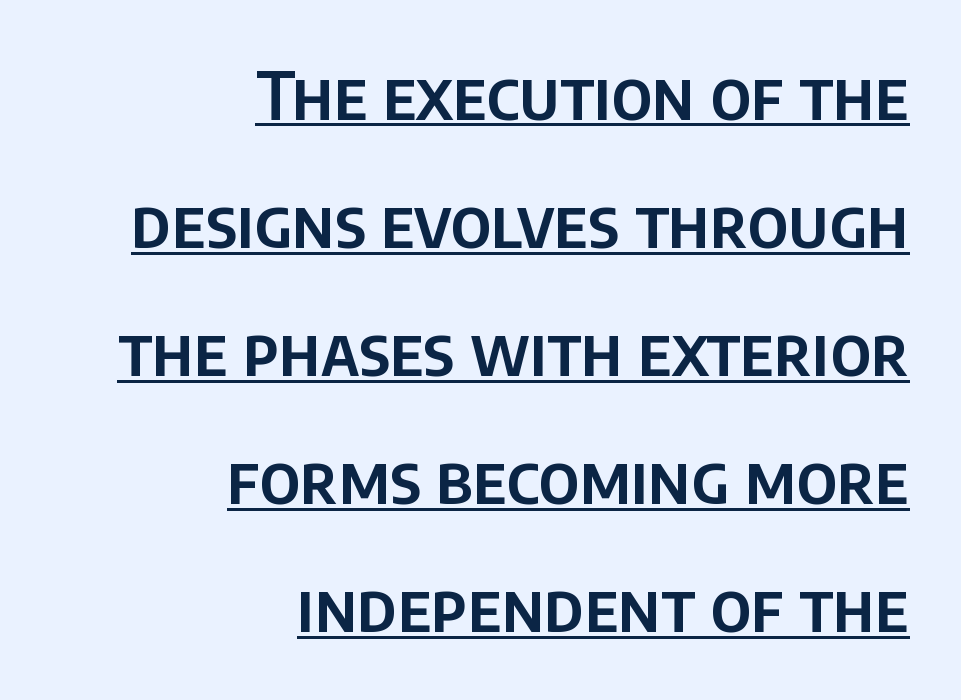
{"serif": "no", "italic": "no", "width": "normal", "stroke_contrast": "low", "x_height": "large", "monospaced": "no", "underline": "yes", "align": "right", "line_spacing": "loose", "line_spacing_ratio": 1.94, "letter_spacing": "normal", "letter_spacing_em": 0.0, "glyph_px": 66}
